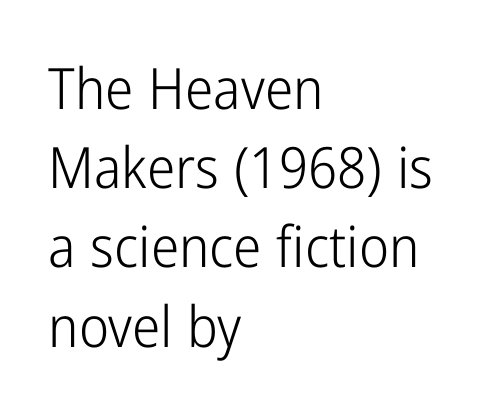
{"serif": "no", "italic": "no", "bold": "no", "weight": "light", "width": "condensed", "stroke_contrast": "low", "x_height": "medium", "monospaced": "no", "underline": "no", "align": "left", "line_spacing": "normal", "line_spacing_ratio": 1.39, "letter_spacing": "normal", "letter_spacing_em": 0.0, "glyph_px": 57}
